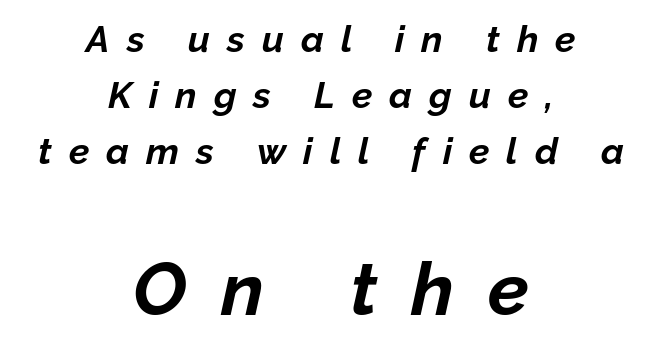
{"italic": "yes", "lean": "right", "slant_degrees": 12, "bold": "yes", "weight": "bold", "width": "normal", "stroke_contrast": "low", "x_height": "medium", "monospaced": "no", "underline": "no", "align": "center", "line_spacing": "normal", "line_spacing_ratio": 1.52, "letter_spacing": "wide", "letter_spacing_em": 0.46, "larger_block": "second", "size_ratio": 2.0, "glyph_px": 74}
